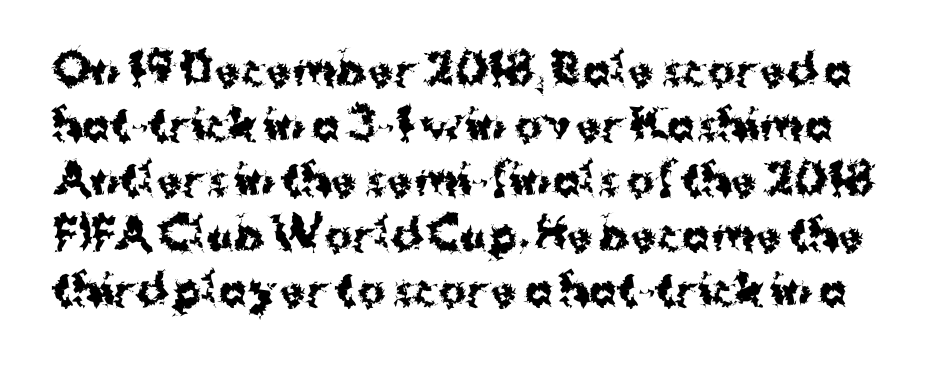
Q: Is the text bold? A: Yes.
Q: Is the text italic (slanted)? A: No, it is upright.
Q: Is the typeface a serif or a sans-serif typeface? A: Sans-serif.
Q: Is the text underlined? A: No.
Q: Is the spacing between letters normal or unusually wide? A: Normal.
Q: Is the spacing between lines tight, normal or loose? A: Normal.
Q: Width (condensed, normal, or wide)? A: Normal.
Q: Stroke contrast? A: Medium.
Q: x-height? A: Medium.
Q: Monospaced? A: No.
